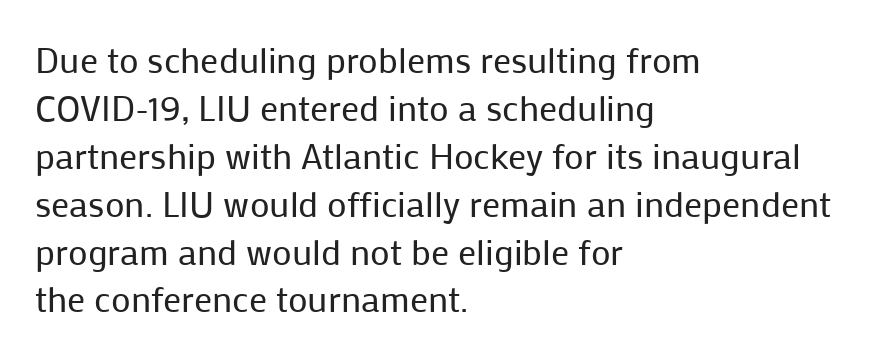
The image shows 36 px regular-weight sans-serif type, upright; set left-aligned, normal line spacing (1.33x), normal letter spacing, not underlined; low stroke contrast and a medium x-height.
